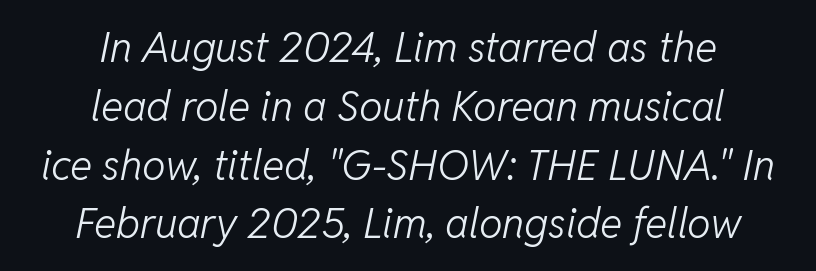
Spacing verdict: proportional, widths tailored to each character. The typesetter chose a symmetrical, centered arrangement here. In terms of leading, this rendering sits right in the middle. No word sits above an underline. The font is comparable to plain body text, perhaps lighter. A typesetter would mark this as italic.
